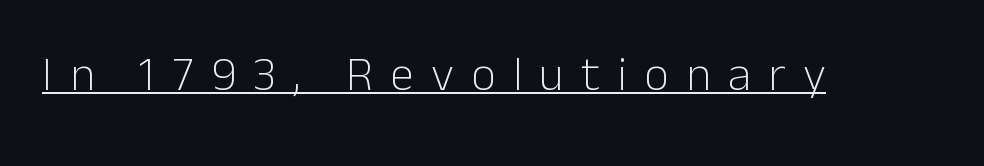
{"serif": "no", "italic": "no", "bold": "no", "weight": "light", "width": "normal", "stroke_contrast": "low", "x_height": "medium", "monospaced": "no", "underline": "yes", "letter_spacing": "wide", "letter_spacing_em": 0.36, "glyph_px": 48}
